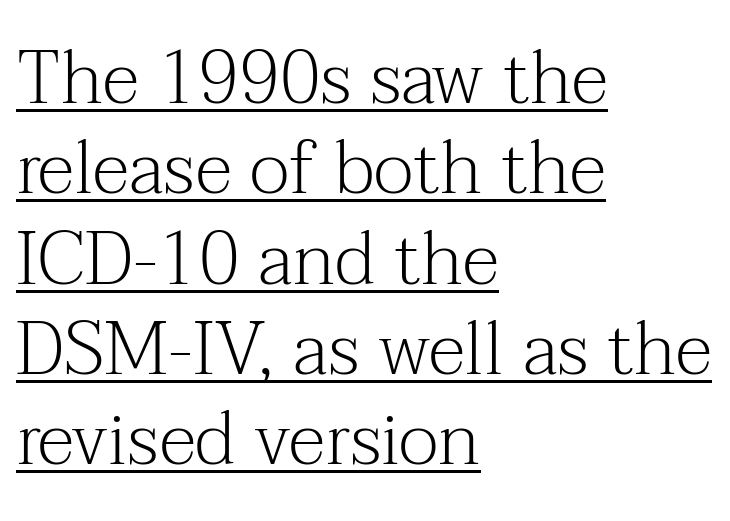
{"serif": "yes", "italic": "no", "bold": "no", "weight": "light", "width": "normal", "stroke_contrast": "medium", "x_height": "medium", "monospaced": "no", "underline": "yes", "align": "left", "line_spacing_ratio": 1.22, "letter_spacing": "normal", "letter_spacing_em": 0.0, "glyph_px": 74}
